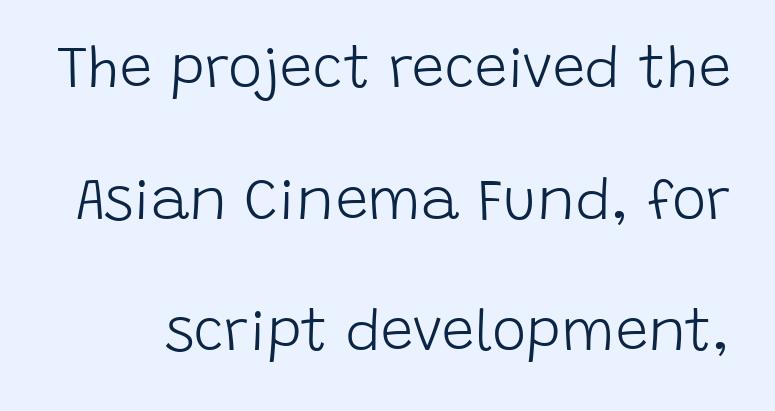
Q: Is the text bold? A: No.
Q: Is the text italic (slanted)? A: No, it is upright.
Q: Is the typeface a serif or a sans-serif typeface? A: Sans-serif.
Q: Is the text underlined? A: No.
Q: Is the spacing between letters normal or unusually wide? A: Normal.
Q: Is the spacing between lines tight, normal or loose? A: Loose.
Q: Width (condensed, normal, or wide)? A: Normal.
Q: Stroke contrast? A: Low.
Q: x-height? A: Large.
Q: Monospaced? A: No.
